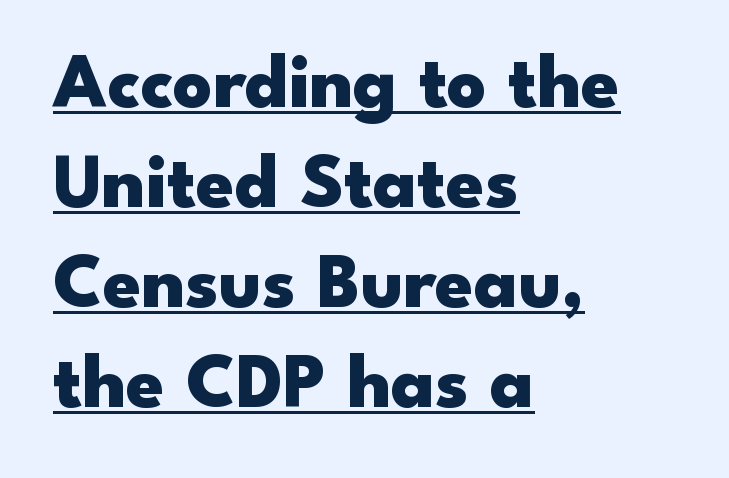
{"serif": "no", "italic": "no", "bold": "yes", "weight": "heavy", "width": "wide", "stroke_contrast": "low", "x_height": "small", "monospaced": "no", "underline": "yes", "align": "left", "line_spacing": "normal", "line_spacing_ratio": 1.3, "letter_spacing": "normal", "letter_spacing_em": 0.0, "glyph_px": 77}
